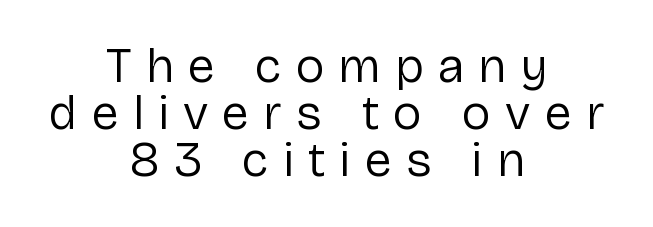
Q: Is the text bold? A: No.
Q: Is the text italic (slanted)? A: No, it is upright.
Q: Is the typeface a serif or a sans-serif typeface? A: Sans-serif.
Q: Is the text underlined? A: No.
Q: How is the paragraph aligned? A: Centered.
Q: Is the spacing between letters normal or unusually wide? A: Unusually wide.
Q: Is the spacing between lines tight, normal or loose? A: Tight.
Q: Width (condensed, normal, or wide)? A: Normal.
Q: Stroke contrast? A: Low.
Q: x-height? A: Medium.
Q: Monospaced? A: No.
